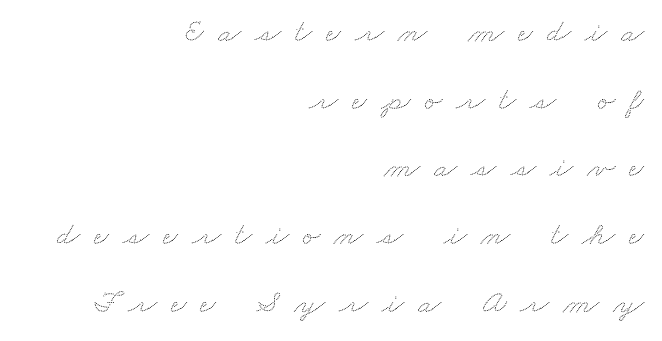
{"width": "wide", "stroke_contrast": "low", "x_height": "small", "monospaced": "no", "underline": "no", "align": "right", "line_spacing": "loose", "line_spacing_ratio": 2.05, "letter_spacing": "wide", "letter_spacing_em": 0.43, "glyph_px": 33}
